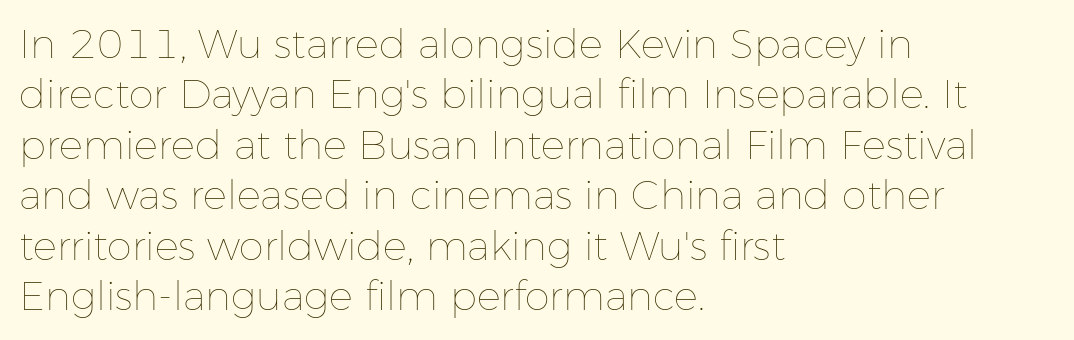
The image shows 40 px thin type, upright; set left-aligned, normal line spacing (1.26x), normal letter spacing, not underlined; low stroke contrast and a medium x-height.
